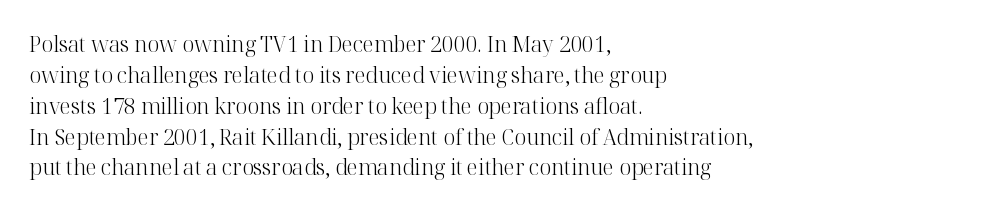
{"italic": "no", "bold": "no", "underline": "no", "align": "left", "line_spacing": "normal", "line_spacing_ratio": 1.47, "letter_spacing": "normal", "letter_spacing_em": 0.0, "glyph_px": 21}
